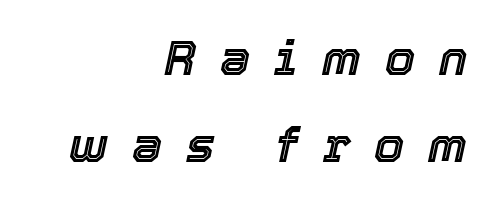
The glyphs look as if they've been sheared to an angle. Plain, unruled lines of type. If you drew a ruler down the right edge, every line would touch it. Note the varied advance widths — an 'i' is clearly narrower than an 'm'. The letterforms stand isolated, each surrounded by extra space.
